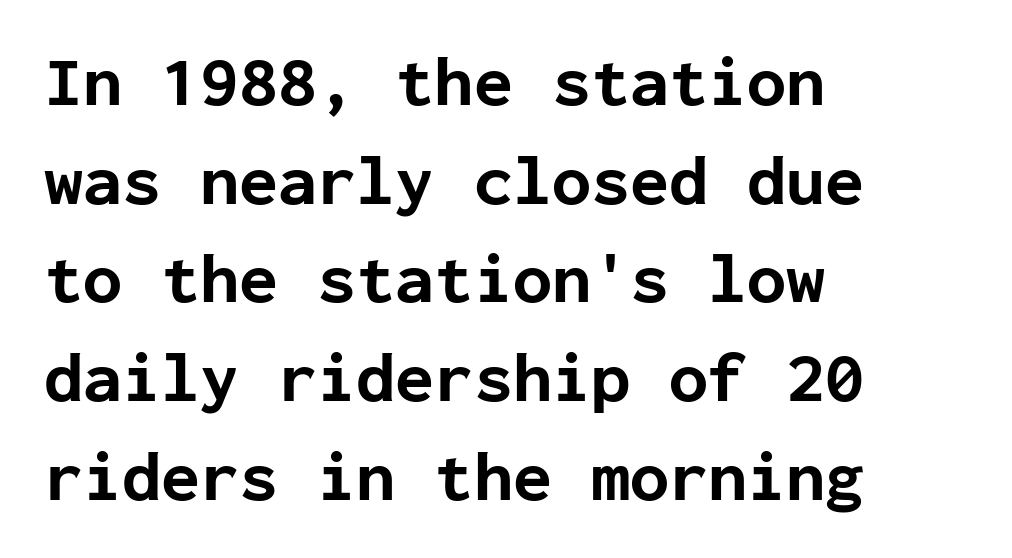
Standard letterfit; no display-style spreading of the glyphs. These words are printed bold, with thick strokes throughout. A typesetter would call this leading conventional body-copy spacing. Note the uniform advance width — an 'i' takes as much space as an 'm'.
